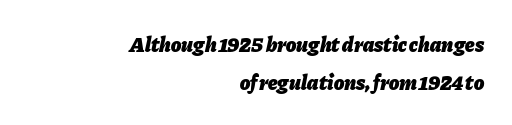
Q: Is the text bold? A: Yes.
Q: Is the text italic (slanted)? A: Yes, it leans right by about 11 degrees.
Q: Is the text underlined? A: No.
Q: How is the paragraph aligned? A: Right-aligned.
Q: Is the spacing between letters normal or unusually wide? A: Normal.
